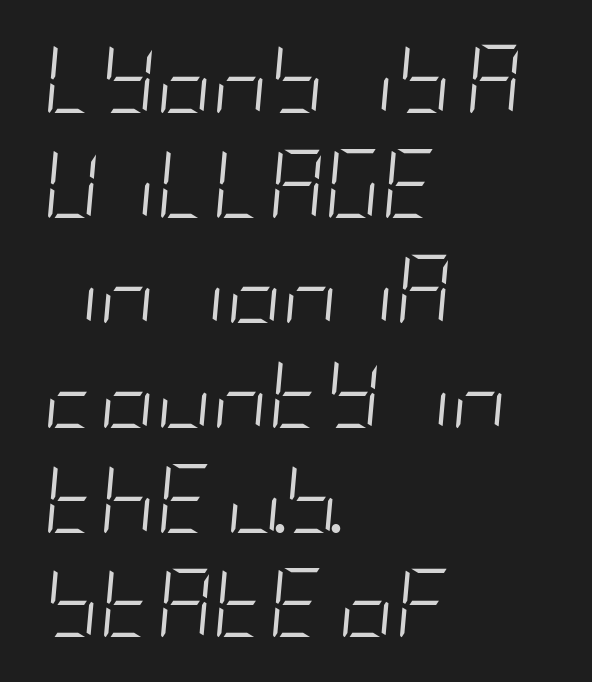
Q: Is the text bold? A: No.
Q: Is the text italic (slanted)? A: Yes, it leans right by about 5 degrees.
Q: Is the text underlined? A: No.
Q: How is the paragraph aligned? A: Left-aligned.
Q: Is the spacing between letters normal or unusually wide? A: Normal.
Q: Is the spacing between lines tight, normal or loose? A: Normal.
Q: Width (condensed, normal, or wide)? A: Condensed.
Q: Stroke contrast? A: Low.
Q: x-height? A: Large.
